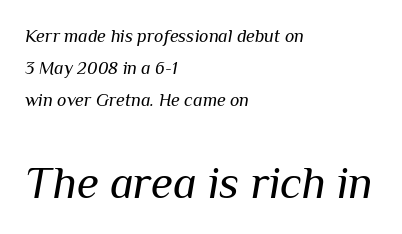
The image shows 45 px regular-weight type, italic (leaning right); set left-aligned, line spacing 1.78x, normal letter spacing, not underlined; the second (bottom) block is 2.5x larger; medium stroke contrast and a medium x-height.
